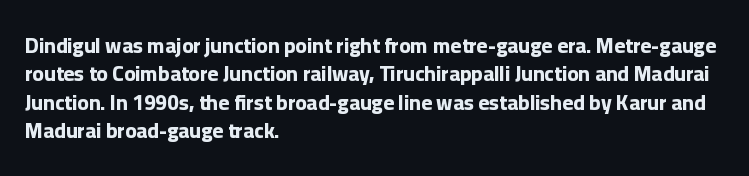
The image shows 21 px bold type, upright; set left-aligned, normal line spacing (1.35x), normal letter spacing, not underlined.
